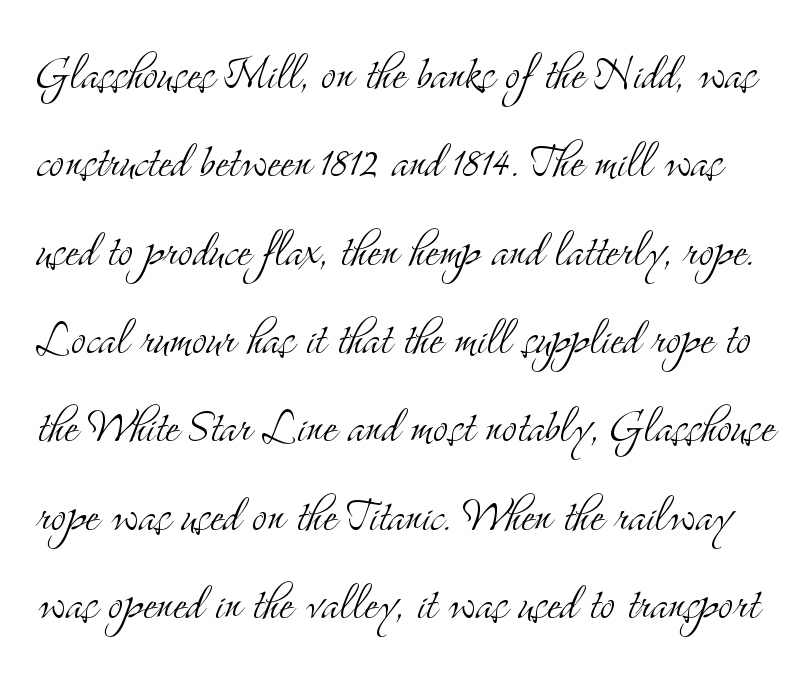
The image shows 57 px light, condensed serif type; set normal line spacing (1.55x), normal letter spacing, not underlined; medium stroke contrast and a small x-height.
